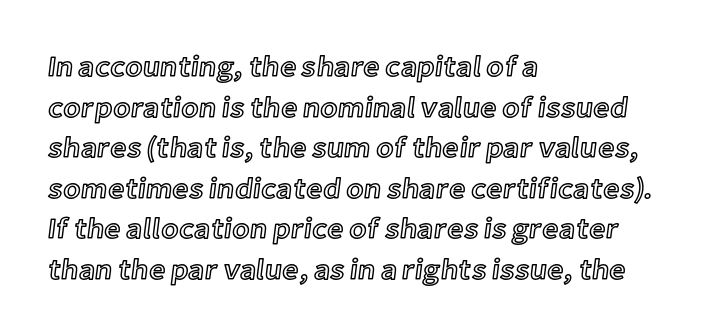
Q: Is the text italic (slanted)? A: Yes.
Q: Is the text underlined? A: No.
Q: How is the paragraph aligned? A: Left-aligned.
Q: Is the spacing between letters normal or unusually wide? A: Normal.
Q: Is the spacing between lines tight, normal or loose? A: Normal.
Q: Width (condensed, normal, or wide)? A: Normal.
Q: x-height? A: Medium.
Q: Monospaced? A: No.
